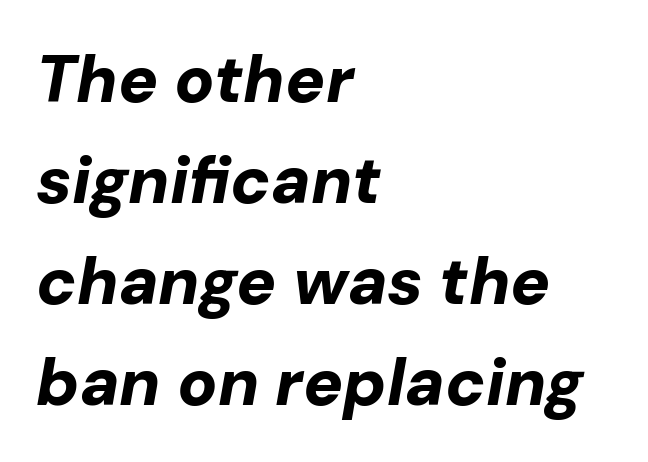
The image shows 66 px bold type, italic (leaning right); set left-aligned, normal line spacing (1.53x), normal letter spacing, not underlined; low stroke contrast and a medium x-height.
